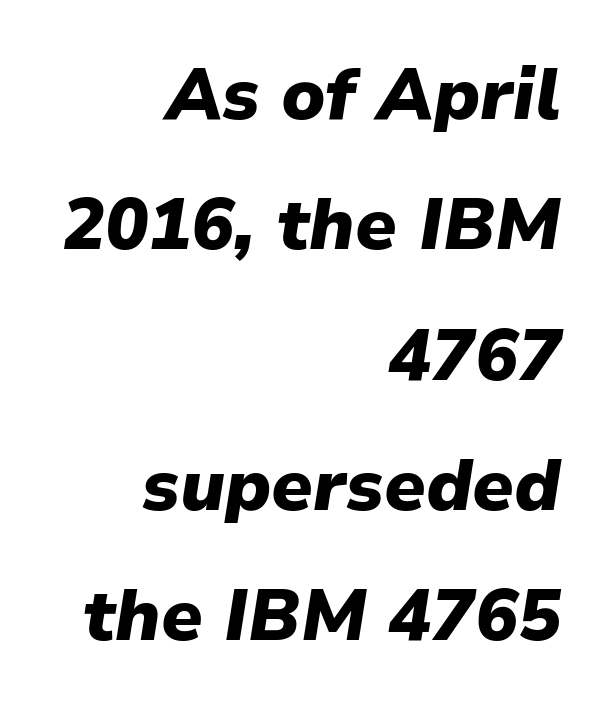
The image shows 72 px heavy type, italic (leaning right); set right-aligned, line spacing 1.81x, normal letter spacing, not underlined; low stroke contrast and a medium x-height.
